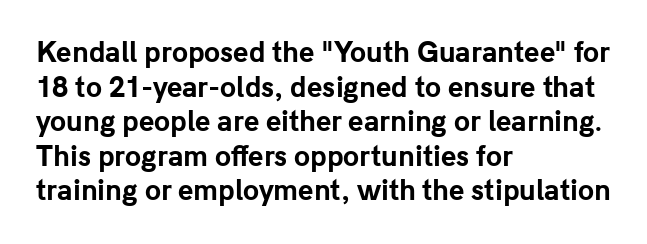
The image shows 26 px bold type, upright; set left-aligned, normal line spacing (1.33x), normal letter spacing, not underlined.
